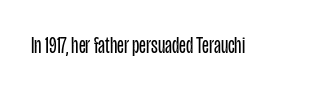
Q: Is the text bold? A: No.
Q: Is the text italic (slanted)? A: No, it is upright.
Q: Is the text underlined? A: No.
Q: Is the spacing between letters normal or unusually wide? A: Normal.
